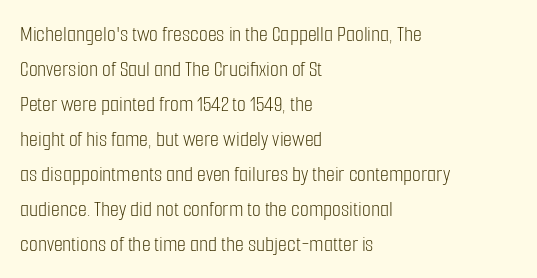
Q: Is the text bold? A: No.
Q: Is the text italic (slanted)? A: No, it is upright.
Q: Is the text underlined? A: No.
Q: How is the paragraph aligned? A: Left-aligned.
Q: Is the spacing between letters normal or unusually wide? A: Normal.
Q: Is the spacing between lines tight, normal or loose? A: Normal.
